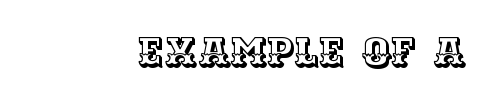
The image shows 40 px text type, upright; set right-aligned, normal letter spacing, not underlined; a large x-height.
